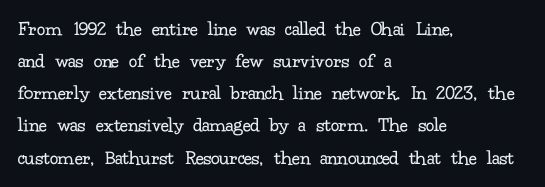
{"italic": "no", "bold": "no", "underline": "no", "align": "left", "line_spacing": "normal", "line_spacing_ratio": 1.53, "letter_spacing": "normal", "letter_spacing_em": 0.0, "glyph_px": 21}
